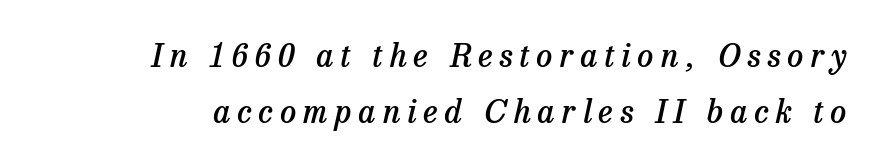
The image shows 32 px semibold serif type, italic (leaning right); set right-aligned, line spacing 1.76x, unusually wide letter spacing (+0.22 em), not underlined; low stroke contrast and a medium x-height.
